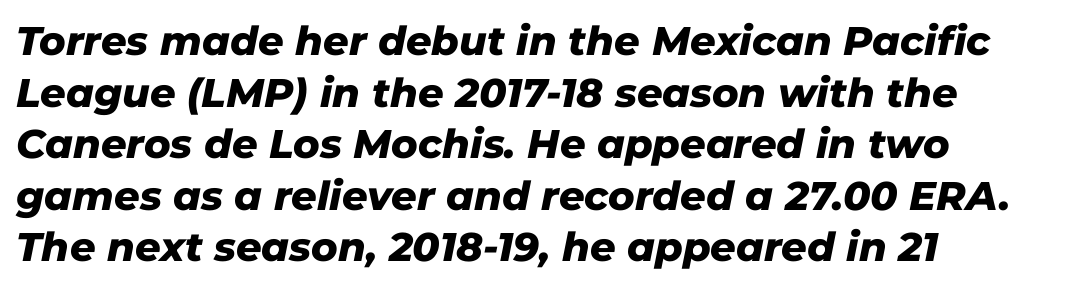
{"italic": "yes", "lean": "right", "slant_degrees": 11, "bold": "yes", "weight": "heavy", "width": "normal", "stroke_contrast": "low", "x_height": "medium", "monospaced": "no", "underline": "no", "align": "left", "line_spacing": "normal", "line_spacing_ratio": 1.29, "letter_spacing": "normal", "letter_spacing_em": 0.0, "glyph_px": 40}
